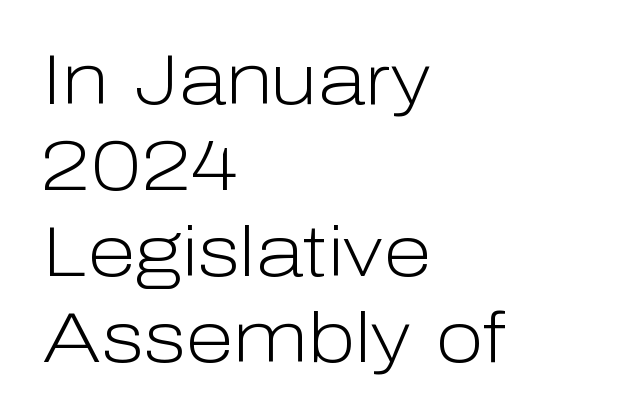
The passage shown is not underscored anywhere. Each line starts at the same left margin while the right side varies. The font sits on the lighter half of the weight spectrum, regular included. Grotesque or geometric, the face here clearly has no serifs. Ascenders rise straight up at ninety degrees.
